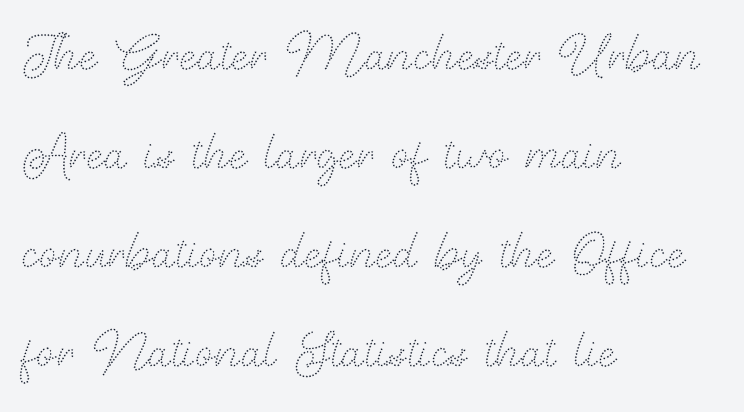
{"bold": "no", "weight": "thin", "width": "normal", "stroke_contrast": "medium", "x_height": "small", "monospaced": "no", "underline": "no", "align": "left", "line_spacing": "normal", "line_spacing_ratio": 1.48, "letter_spacing": "normal", "letter_spacing_em": 0.0, "glyph_px": 67}
